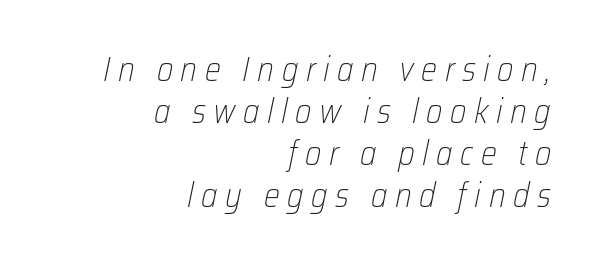
{"italic": "yes", "lean": "right", "slant_degrees": 12, "bold": "no", "weight": "light", "width": "condensed", "stroke_contrast": "low", "x_height": "medium", "monospaced": "no", "underline": "no", "align": "right", "line_spacing_ratio": 1.24, "letter_spacing": "wide", "letter_spacing_em": 0.22, "glyph_px": 34}
